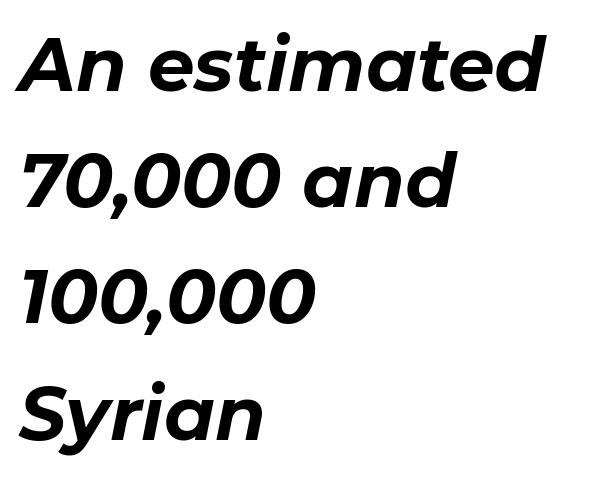
{"italic": "yes", "lean": "right", "slant_degrees": 11, "bold": "yes", "weight": "bold", "width": "normal", "stroke_contrast": "low", "x_height": "medium", "monospaced": "no", "underline": "no", "align": "left", "line_spacing": "normal", "line_spacing_ratio": 1.57, "letter_spacing": "normal", "letter_spacing_em": 0.0, "glyph_px": 74}
